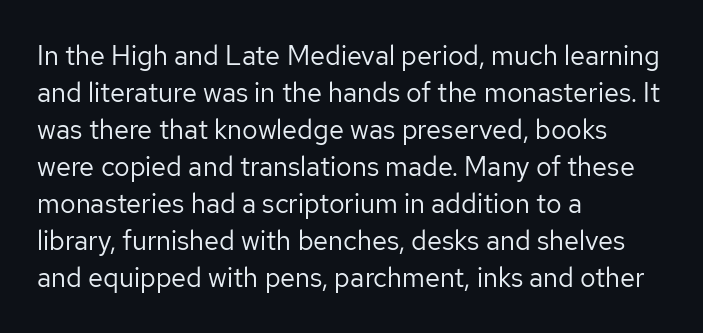
The image shows 27 px text type, upright; set left-aligned, normal line spacing (1.37x), normal letter spacing, not underlined.
